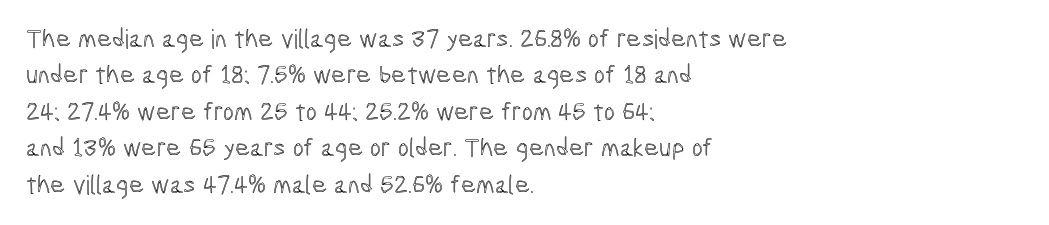
The image shows 26 px text type, upright; set left-aligned, normal line spacing (1.4x), normal letter spacing, not underlined.
